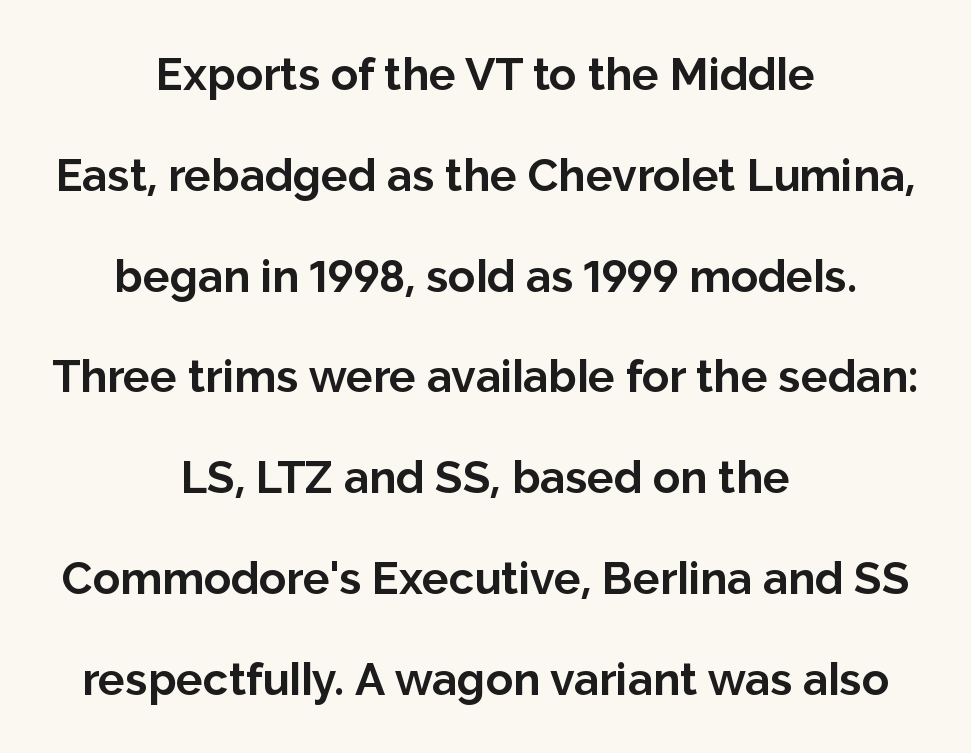
{"serif": "no", "italic": "no", "bold": "yes", "weight": "bold", "width": "normal", "stroke_contrast": "low", "x_height": "medium", "monospaced": "no", "underline": "no", "align": "center", "line_spacing": "loose", "line_spacing_ratio": 2.24, "letter_spacing": "normal", "letter_spacing_em": 0.0, "glyph_px": 45}
